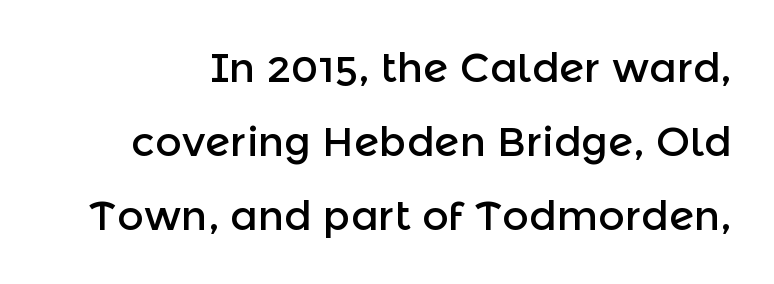
{"serif": "no", "italic": "no", "width": "normal", "x_height": "medium", "monospaced": "no", "underline": "no", "line_spacing_ratio": 1.81, "letter_spacing": "normal", "letter_spacing_em": 0.0, "glyph_px": 41}
